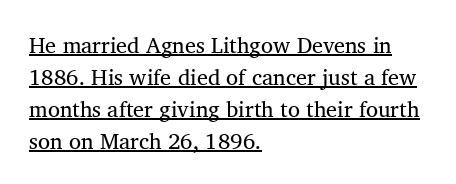
The image shows 22 px text type; set left-aligned, normal line spacing (1.45x), normal letter spacing, underlined.
